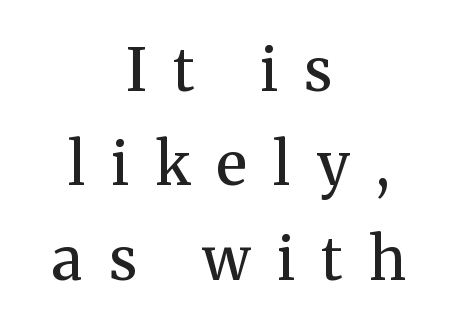
The image shows 59 px semibold serif type, upright; set centered, normal line spacing (1.6x), unusually wide letter spacing (+0.45 em), not underlined; medium stroke contrast and a medium x-height.
